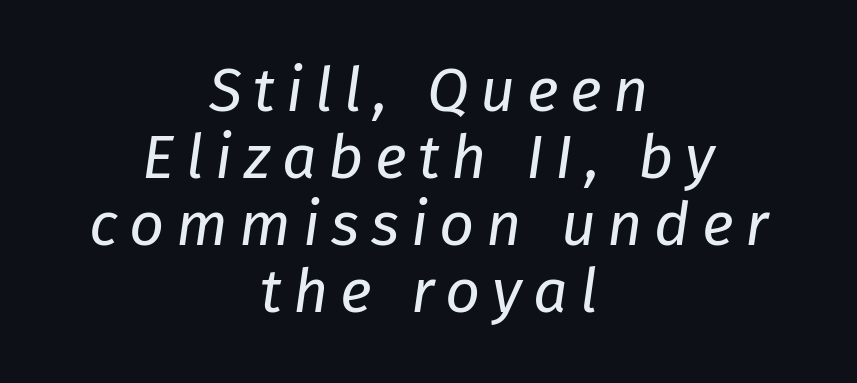
Q: Is the text bold? A: No.
Q: Is the text italic (slanted)? A: Yes, it leans right by about 8 degrees.
Q: Is the text underlined? A: No.
Q: How is the paragraph aligned? A: Centered.
Q: Is the spacing between lines tight, normal or loose? A: Tight.
Q: Width (condensed, normal, or wide)? A: Normal.
Q: Stroke contrast? A: Low.
Q: x-height? A: Medium.
Q: Monospaced? A: No.
